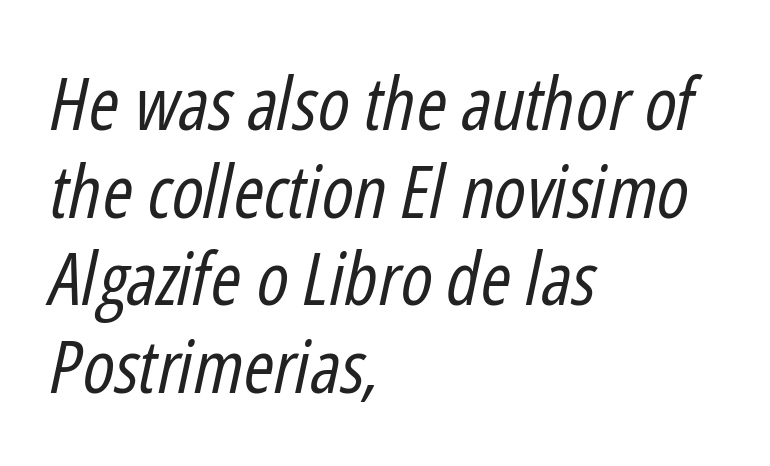
Q: Is the text bold? A: No.
Q: Is the text italic (slanted)? A: Yes, it leans right by about 12 degrees.
Q: Is the text underlined? A: No.
Q: How is the paragraph aligned? A: Left-aligned.
Q: Is the spacing between letters normal or unusually wide? A: Normal.
Q: Width (condensed, normal, or wide)? A: Condensed.
Q: Stroke contrast? A: Low.
Q: x-height? A: Medium.
Q: Monospaced? A: No.
